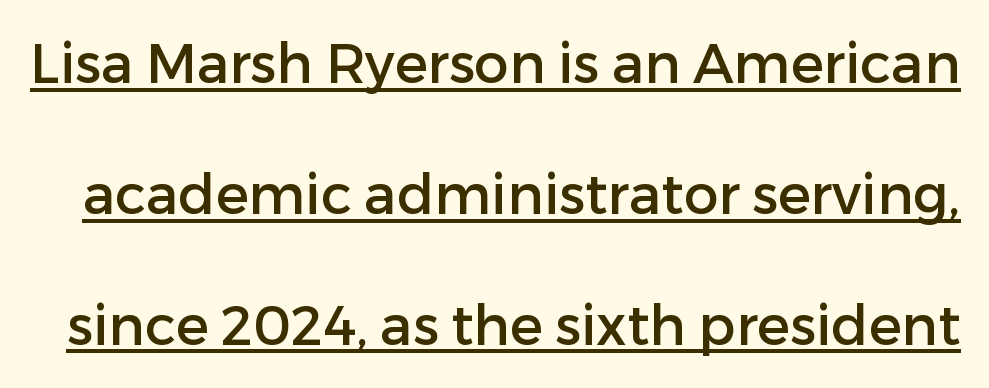
Q: Is the text italic (slanted)? A: No, it is upright.
Q: Is the typeface a serif or a sans-serif typeface? A: Sans-serif.
Q: Is the text underlined? A: Yes.
Q: Is the spacing between letters normal or unusually wide? A: Normal.
Q: Is the spacing between lines tight, normal or loose? A: Loose.
Q: Width (condensed, normal, or wide)? A: Normal.
Q: Stroke contrast? A: Low.
Q: x-height? A: Medium.
Q: Monospaced? A: No.
